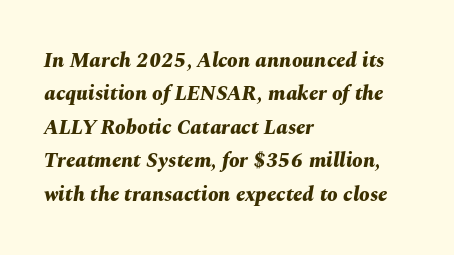
Casual observation: everything's shoved over to the left. Students, observe: this is what conventionally led text looks like. In terms of posture, this sample is oblique. The tracking reads as untouched default to a designer's eye.
